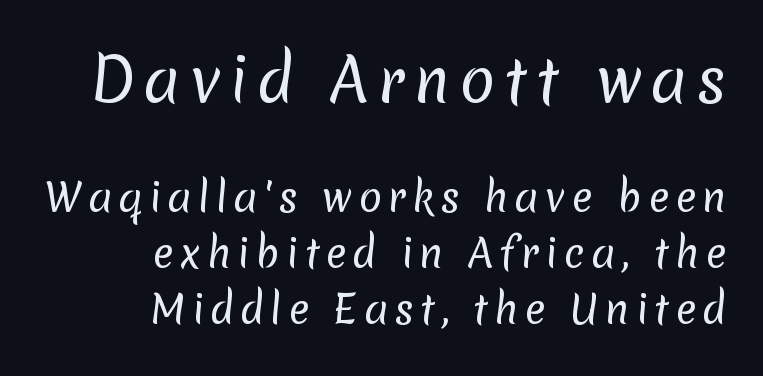
{"serif": "no", "bold": "no", "weight": "regular", "width": "normal", "stroke_contrast": "low", "x_height": "medium", "monospaced": "no", "underline": "no", "align": "right", "line_spacing": "normal", "line_spacing_ratio": 1.44, "larger_block": "first", "size_ratio": 1.51, "glyph_px": 59}
